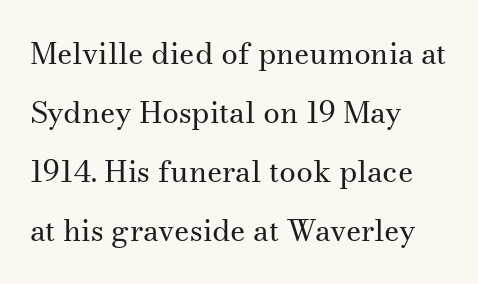
{"serif": "yes", "italic": "no", "bold": "no", "weight": "regular", "width": "normal", "stroke_contrast": "medium", "x_height": "small", "monospaced": "no", "underline": "no", "align": "left", "line_spacing": "loose", "line_spacing_ratio": 1.97, "letter_spacing": "normal", "letter_spacing_em": 0.0, "glyph_px": 30}
